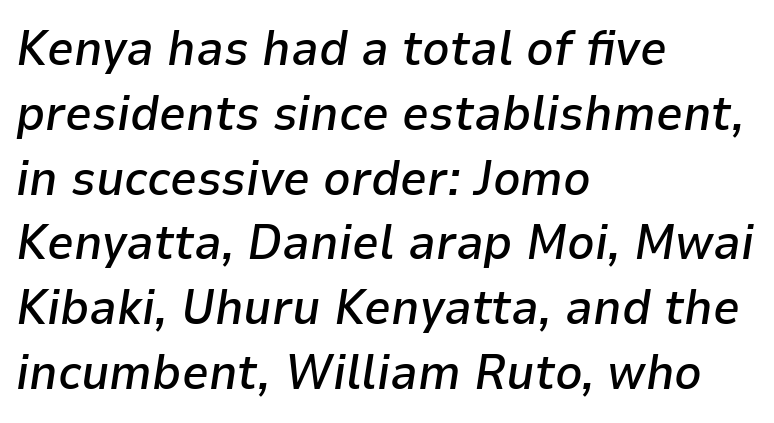
Q: Is the text bold? A: Semi-bold.
Q: Is the text italic (slanted)? A: Yes, it leans right by about 9 degrees.
Q: Is the text underlined? A: No.
Q: How is the paragraph aligned? A: Left-aligned.
Q: Is the spacing between letters normal or unusually wide? A: Normal.
Q: Is the spacing between lines tight, normal or loose? A: Normal.
Q: Width (condensed, normal, or wide)? A: Normal.
Q: Stroke contrast? A: Low.
Q: x-height? A: Medium.
Q: Monospaced? A: No.
